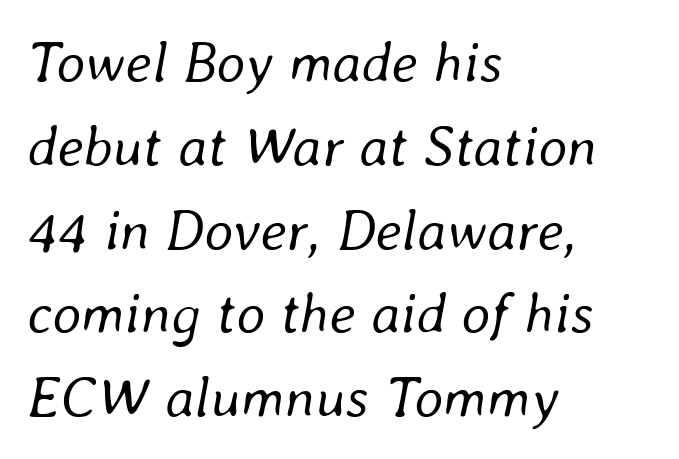
Q: Is the text bold? A: No.
Q: Is the text italic (slanted)? A: Yes, it leans right by about 8 degrees.
Q: Is the text underlined? A: No.
Q: How is the paragraph aligned? A: Left-aligned.
Q: Is the spacing between letters normal or unusually wide? A: Normal.
Q: Is the spacing between lines tight, normal or loose? A: Normal.
Q: Width (condensed, normal, or wide)? A: Normal.
Q: Stroke contrast? A: Low.
Q: x-height? A: Medium.
Q: Monospaced? A: No.
